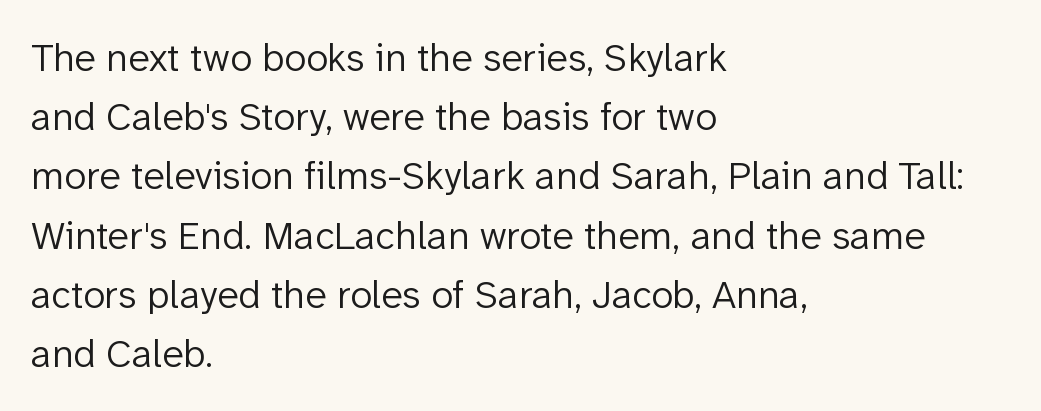
The image shows 40 px light sans-serif type, upright; set left-aligned, normal line spacing (1.48x), normal letter spacing, not underlined; low stroke contrast and a medium x-height.
